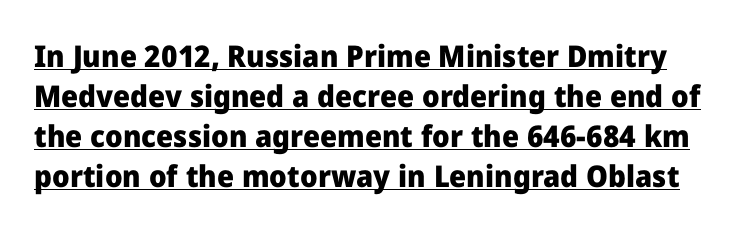
The image shows 30 px heavy sans-serif type, upright; set normal line spacing (1.33x), normal letter spacing, underlined; low stroke contrast and a medium x-height.
